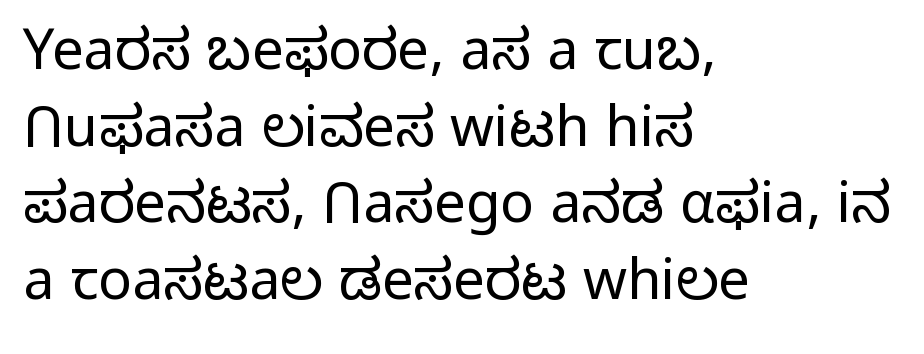
Q: Is the text bold? A: No.
Q: Is the text italic (slanted)? A: No, it is upright.
Q: Is the typeface a serif or a sans-serif typeface? A: Sans-serif.
Q: Is the text underlined? A: No.
Q: How is the paragraph aligned? A: Left-aligned.
Q: Is the spacing between letters normal or unusually wide? A: Normal.
Q: Is the spacing between lines tight, normal or loose? A: Normal.
Q: Width (condensed, normal, or wide)? A: Normal.
Q: Stroke contrast? A: Low.
Q: x-height? A: Medium.
Q: Monospaced? A: No.
